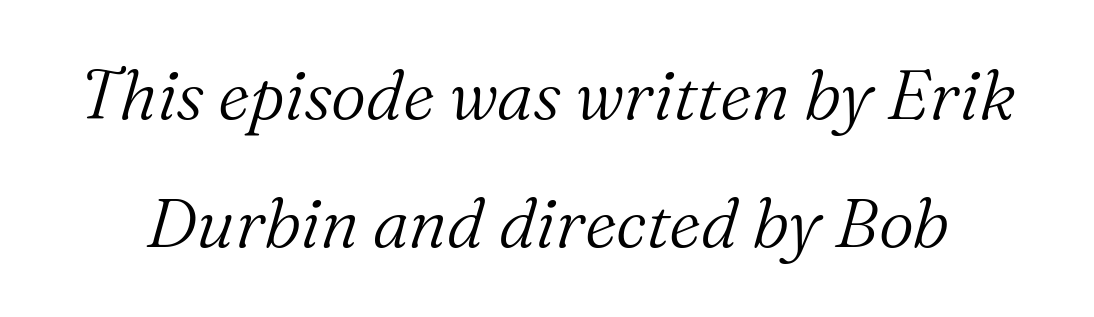
The image shows 69 px light serif type, italic (leaning right); set line spacing 1.86x, normal letter spacing, not underlined; medium stroke contrast and a medium x-height.
